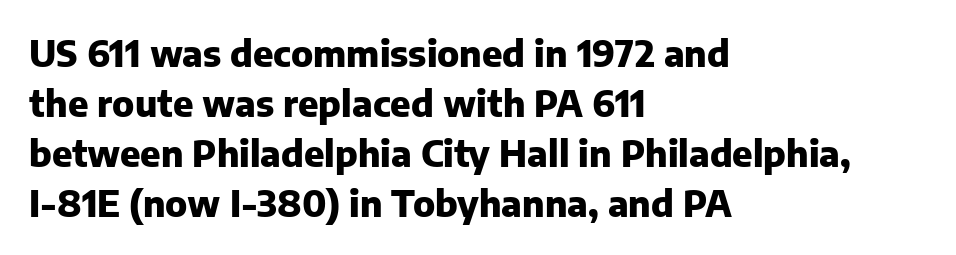
Q: Is the text bold? A: Yes.
Q: Is the text italic (slanted)? A: No, it is upright.
Q: Is the typeface a serif or a sans-serif typeface? A: Sans-serif.
Q: Is the text underlined? A: No.
Q: How is the paragraph aligned? A: Left-aligned.
Q: Is the spacing between letters normal or unusually wide? A: Normal.
Q: Is the spacing between lines tight, normal or loose? A: Normal.
Q: Width (condensed, normal, or wide)? A: Normal.
Q: Stroke contrast? A: Low.
Q: x-height? A: Medium.
Q: Monospaced? A: No.
